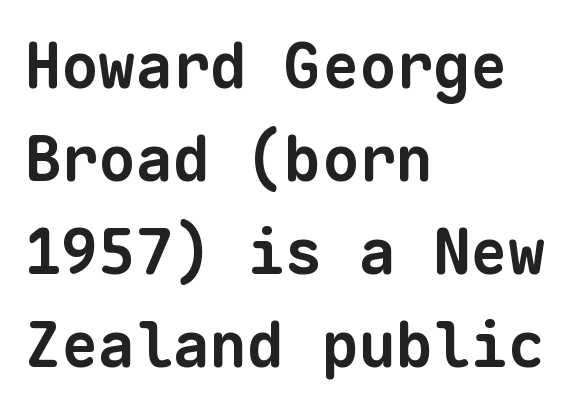
The lines in this sample share a left origin and differ only in where they stop. Bold? Absolutely — the strokes are thick and heavy. You could count columns in this text — the font is strictly monospaced. Default kerning and tracking; the words read as compact shapes. Descenders hang freely into open space.
